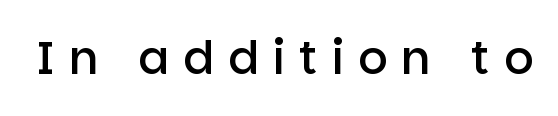
Q: Is the text bold? A: Semi-bold.
Q: Is the text italic (slanted)? A: No, it is upright.
Q: Is the typeface a serif or a sans-serif typeface? A: Sans-serif.
Q: Is the text underlined? A: No.
Q: Is the spacing between letters normal or unusually wide? A: Unusually wide.
Q: Width (condensed, normal, or wide)? A: Normal.
Q: Stroke contrast? A: Low.
Q: x-height? A: Large.
Q: Monospaced? A: No.
